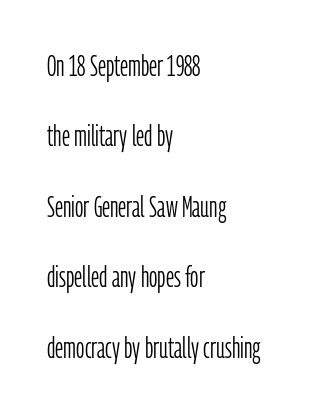
The image shows 29 px light, condensed sans-serif type, upright; set left-aligned, loose line spacing (2.43x), normal letter spacing, not underlined; low stroke contrast and a medium x-height.
